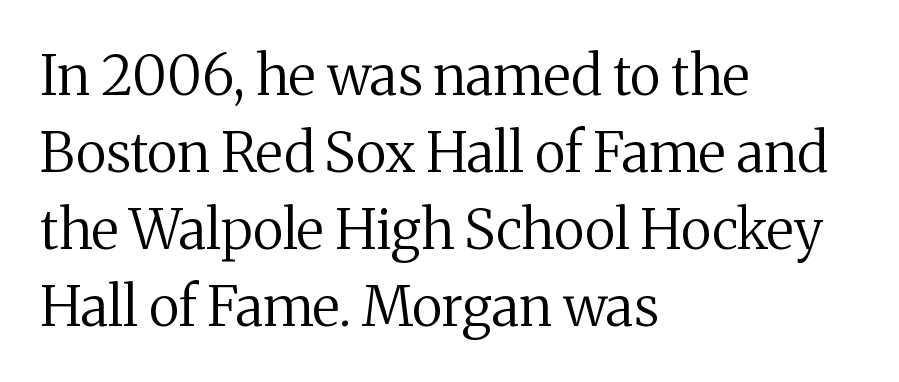
The image shows 55 px regular-weight serif type, upright; set left-aligned, normal line spacing (1.4x), normal letter spacing, not underlined; medium stroke contrast and a medium x-height.
